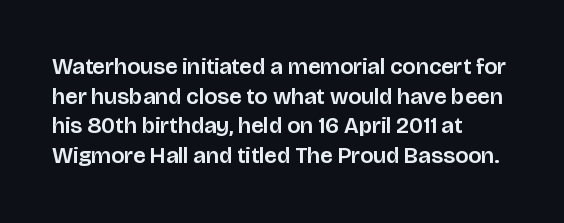
{"italic": "no", "underline": "no", "align": "left", "line_spacing": "normal", "line_spacing_ratio": 1.29, "letter_spacing": "normal", "letter_spacing_em": 0.0, "glyph_px": 23}
